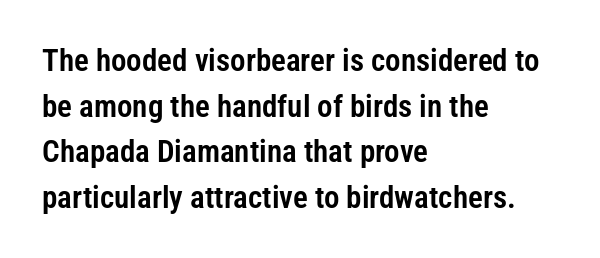
Q: Is the text italic (slanted)? A: No, it is upright.
Q: Is the typeface a serif or a sans-serif typeface? A: Sans-serif.
Q: Is the text underlined? A: No.
Q: How is the paragraph aligned? A: Left-aligned.
Q: Is the spacing between letters normal or unusually wide? A: Normal.
Q: Is the spacing between lines tight, normal or loose? A: Normal.
Q: Width (condensed, normal, or wide)? A: Condensed.
Q: Stroke contrast? A: Low.
Q: x-height? A: Medium.
Q: Monospaced? A: No.
